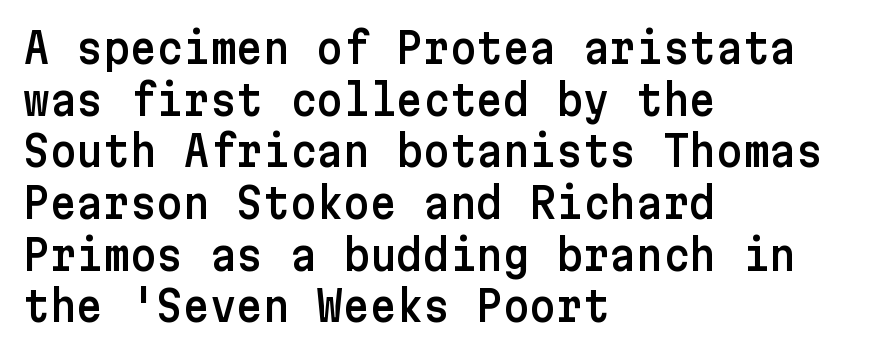
The image shows 41 px sans-serif type, upright; set left-aligned, normal line spacing (1.26x), normal letter spacing, not underlined; low stroke contrast and a medium x-height.
